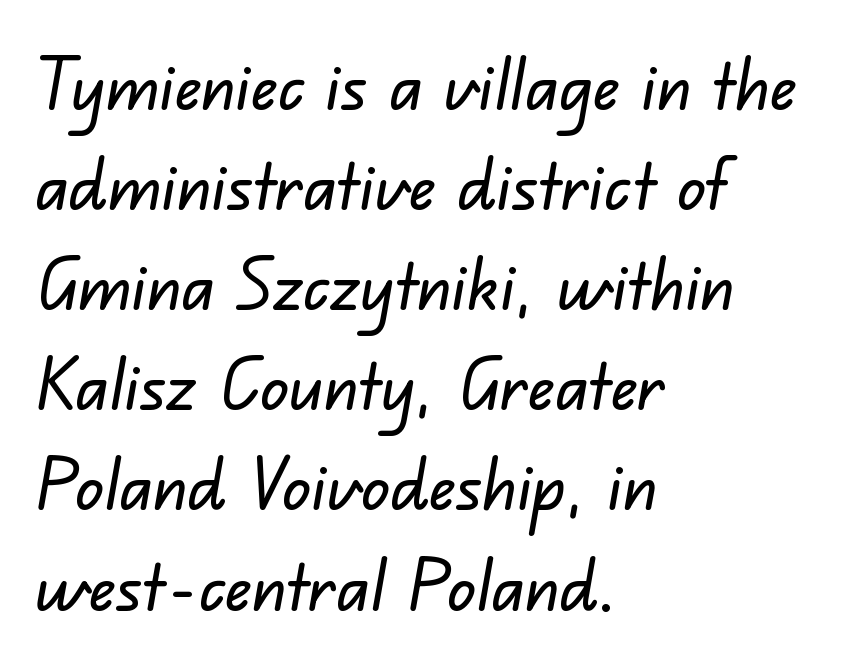
The image shows 71 px sans-serif type; set left-aligned, normal line spacing (1.41x), normal letter spacing, not underlined; low stroke contrast and a small x-height.
